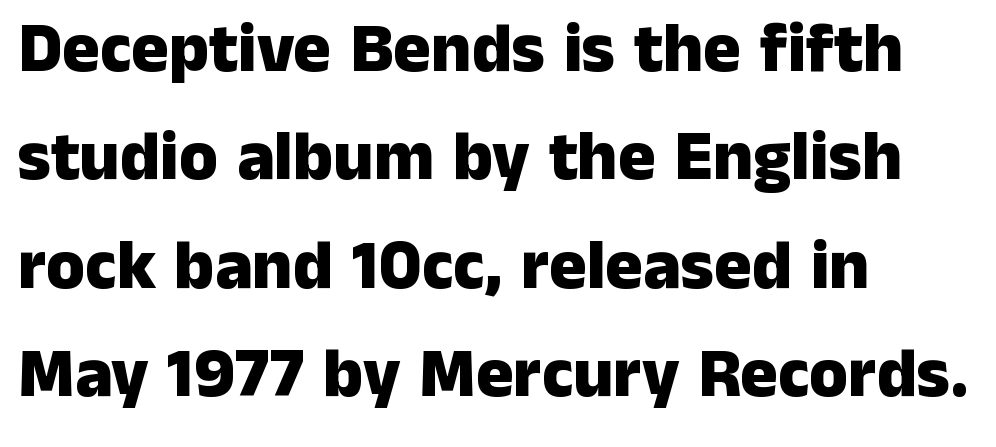
The image shows 70 px heavy sans-serif type, upright; set left-aligned, normal line spacing (1.55x), normal letter spacing, not underlined; low stroke contrast and a medium x-height.
